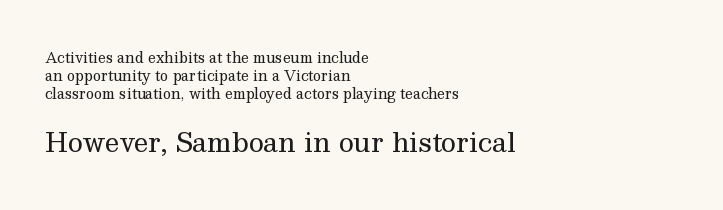
{"italic": "no", "bold": "no", "underline": "no", "align": "left", "line_spacing": "normal", "line_spacing_ratio": 1.27, "letter_spacing": "normal", "letter_spacing_em": 0.0, "larger_block": "second", "size_ratio": 1.86, "glyph_px": 26}
